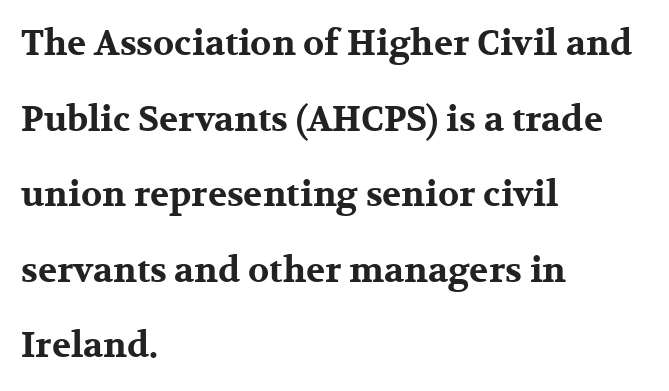
The image shows 35 px bold, wide serif type, upright; set left-aligned, loose line spacing (2.16x), normal letter spacing, not underlined; medium stroke contrast and a medium x-height.
